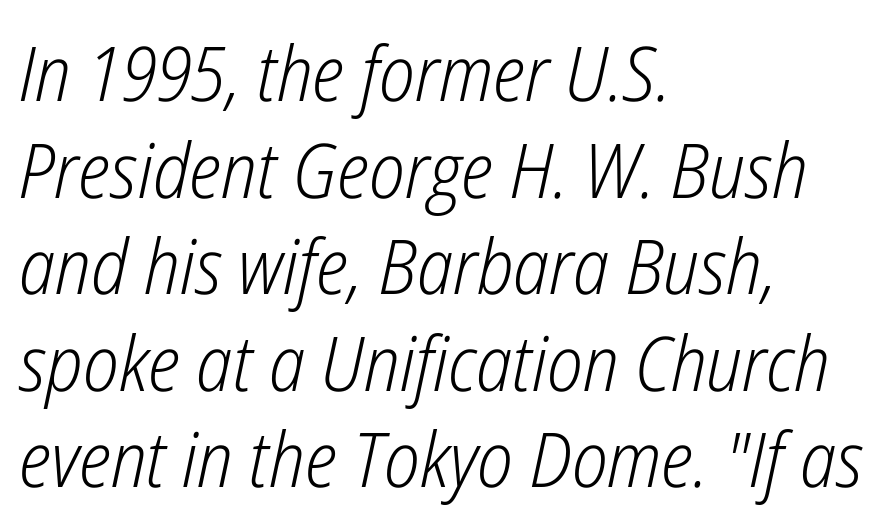
The image shows 76 px light, condensed type, italic (leaning right); set left-aligned, normal line spacing (1.27x), normal letter spacing, not underlined; low stroke contrast and a medium x-height.
